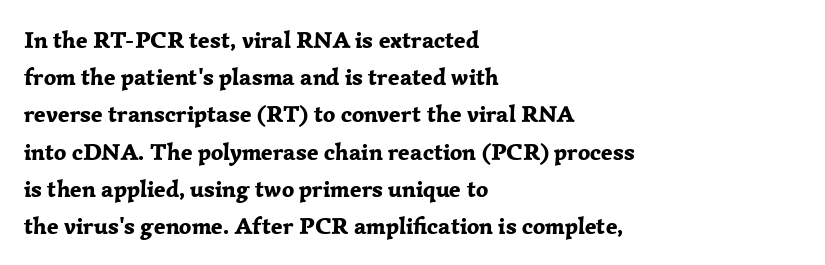
The passage shown has conventional tracking throughout. Underline: absent. The lines in this sample share a left origin and differ only in where they stop. These lines carry a lot of weight — the face is fully bold. Leading: standard. Characters remain perfectly vertical along every line.
